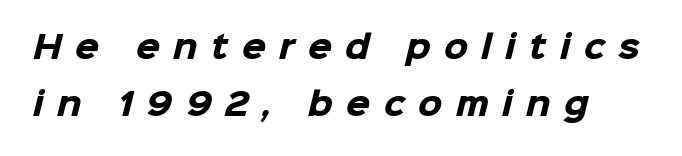
{"serif": "no", "bold": "yes", "weight": "heavy", "width": "normal", "stroke_contrast": "low", "x_height": "medium", "monospaced": "no", "underline": "no", "line_spacing_ratio": 1.84, "letter_spacing": "wide", "letter_spacing_em": 0.43, "glyph_px": 31}
